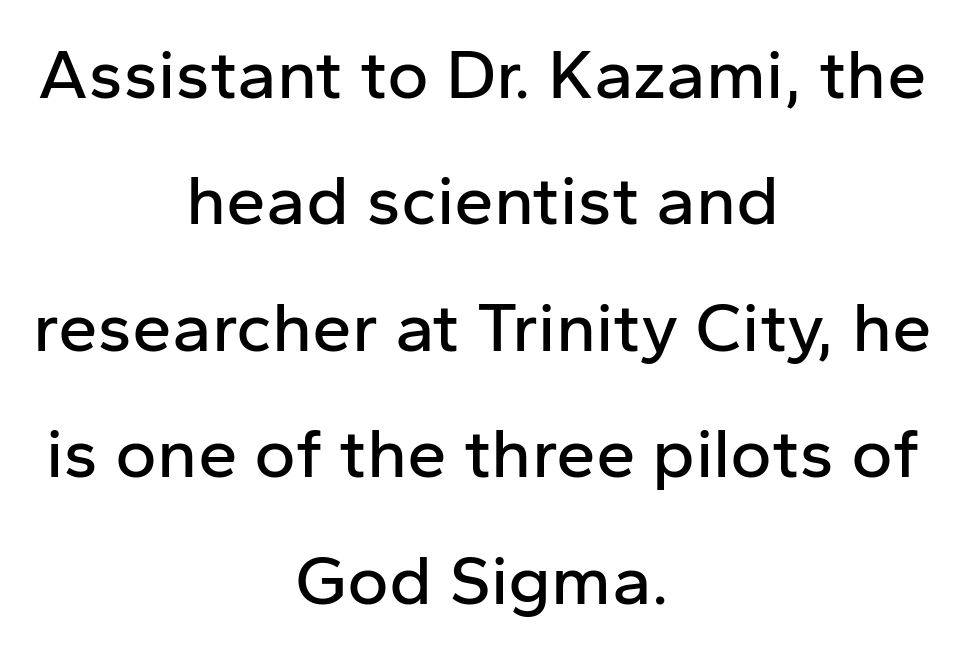
Q: Is the text italic (slanted)? A: No, it is upright.
Q: Is the typeface a serif or a sans-serif typeface? A: Sans-serif.
Q: Is the text underlined? A: No.
Q: How is the paragraph aligned? A: Centered.
Q: Is the spacing between letters normal or unusually wide? A: Normal.
Q: Width (condensed, normal, or wide)? A: Normal.
Q: Stroke contrast? A: Low.
Q: x-height? A: Medium.
Q: Monospaced? A: No.
